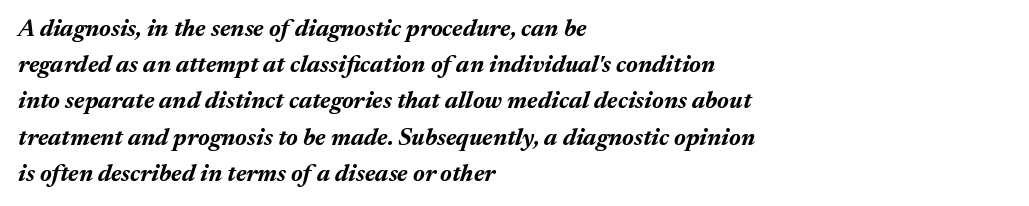
Letter spacing: default. Rule under the text: the space is simply empty. Characters are canted at an angle relative to the baseline's perpendicular. Short and long lines alike share a common starting point at left.
